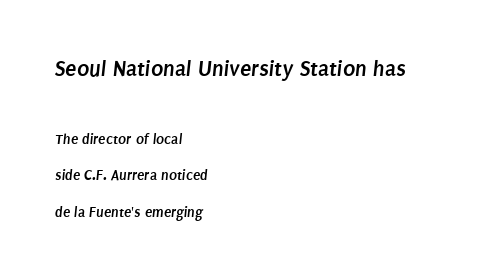
Q: Is the text bold? A: Yes.
Q: Is the text underlined? A: No.
Q: How is the paragraph aligned? A: Left-aligned.
Q: Is the spacing between letters normal or unusually wide? A: Normal.
Q: Is the spacing between lines tight, normal or loose? A: Loose.
Q: Which block of text is set in a larger size, the first (top) or the second (bottom)? A: The first (top) one.
